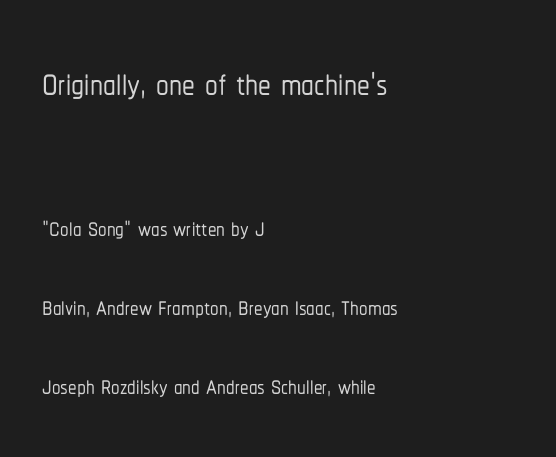
The image shows 51 px condensed sans-serif type, upright; set left-aligned, loose line spacing (2.32x), normal letter spacing, not underlined; the first (top) block is 1.5x larger; low stroke contrast and a medium x-height.
